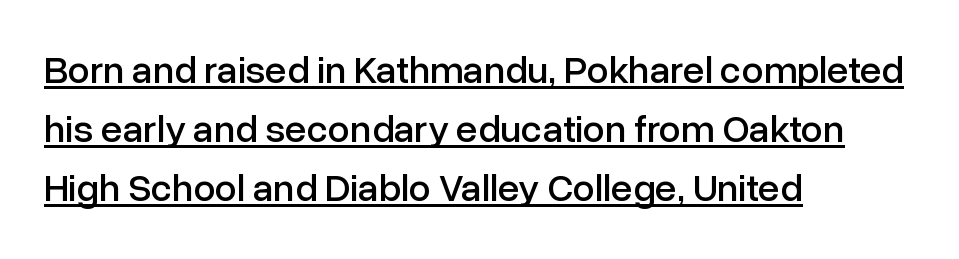
Q: Is the text italic (slanted)? A: No, it is upright.
Q: Is the typeface a serif or a sans-serif typeface? A: Sans-serif.
Q: Is the text underlined? A: Yes.
Q: How is the paragraph aligned? A: Left-aligned.
Q: Is the spacing between letters normal or unusually wide? A: Normal.
Q: Is the spacing between lines tight, normal or loose? A: Normal.
Q: Width (condensed, normal, or wide)? A: Normal.
Q: Stroke contrast? A: Low.
Q: x-height? A: Medium.
Q: Monospaced? A: No.
